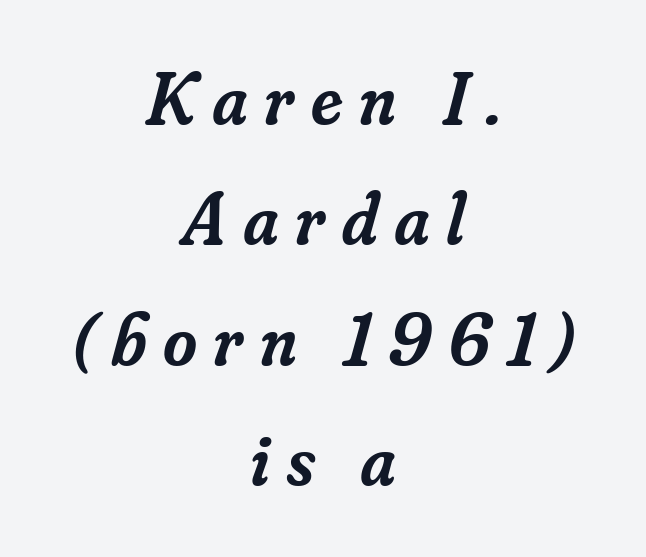
The image shows 73 px semibold serif type, italic (leaning right); set centered, normal line spacing (1.65x), unusually wide letter spacing (+0.23 em), not underlined; low stroke contrast and a small x-height.
